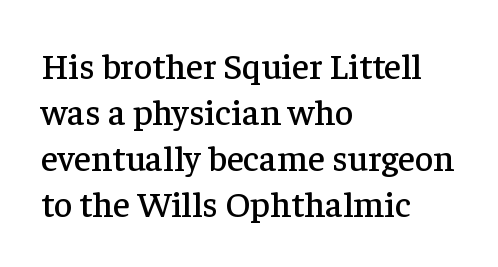
How are the letters spaced? Ordinarily, with no added tracking. Look at the bottom of the vertical strokes: they flare into serifs here. A clean baseline with only descenders dipping below it. The axis of the letterforms is exactly vertical. The line-height multiplier appears to be the usual default. Where is the straight margin? On the left.
